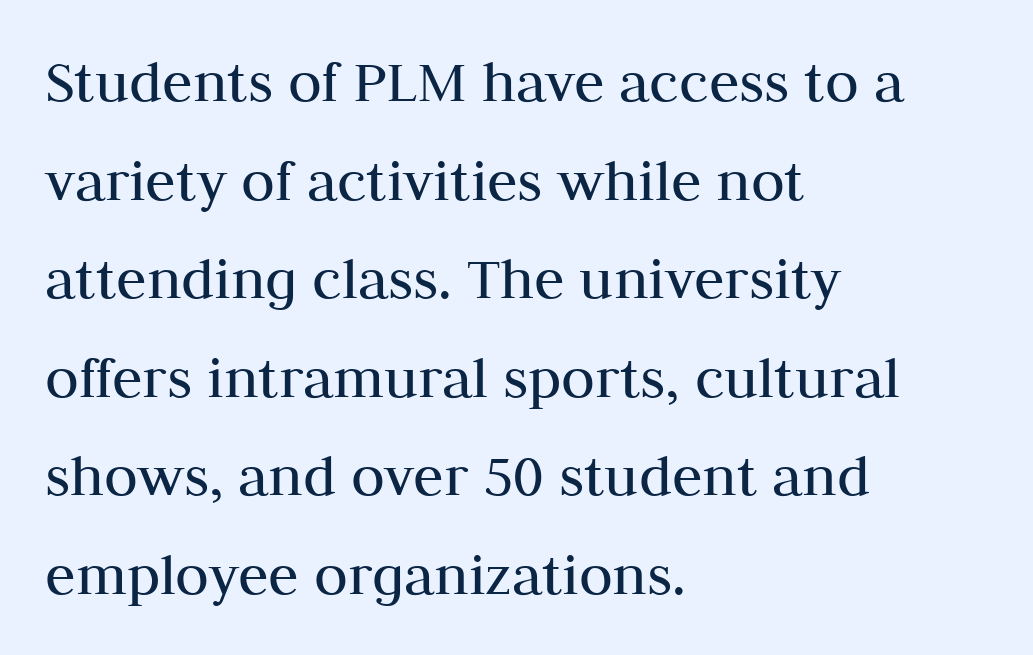
{"serif": "yes", "italic": "no", "bold": "no", "weight": "regular", "width": "normal", "stroke_contrast": "medium", "x_height": "medium", "monospaced": "no", "underline": "no", "align": "left", "line_spacing": "normal", "line_spacing_ratio": 1.59, "letter_spacing": "normal", "letter_spacing_em": 0.0, "glyph_px": 62}
